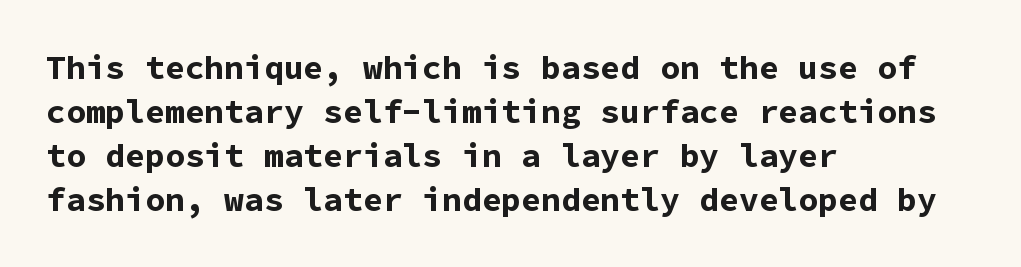
Q: Is the text bold? A: Yes.
Q: Is the text italic (slanted)? A: No, it is upright.
Q: Is the typeface a serif or a sans-serif typeface? A: Sans-serif.
Q: Is the text underlined? A: No.
Q: How is the paragraph aligned? A: Left-aligned.
Q: Is the spacing between letters normal or unusually wide? A: Normal.
Q: Is the spacing between lines tight, normal or loose? A: Normal.
Q: Width (condensed, normal, or wide)? A: Normal.
Q: Stroke contrast? A: Low.
Q: x-height? A: Medium.
Q: Monospaced? A: Yes.
